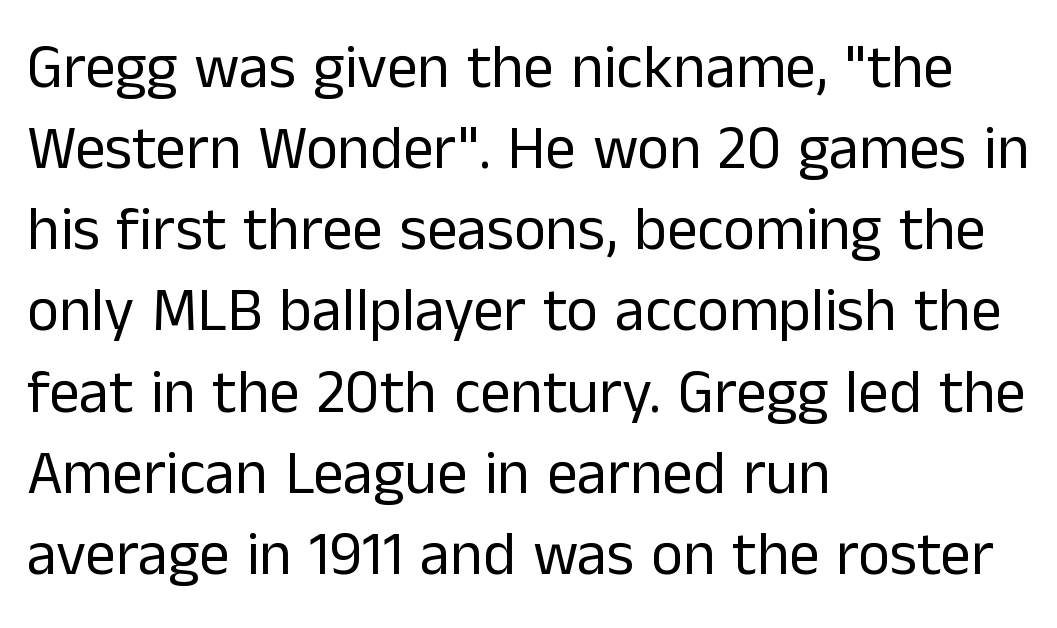
{"serif": "no", "italic": "no", "bold": "no", "weight": "regular", "width": "normal", "stroke_contrast": "low", "x_height": "medium", "monospaced": "no", "underline": "no", "align": "left", "line_spacing": "normal", "line_spacing_ratio": 1.33, "letter_spacing": "normal", "letter_spacing_em": 0.0, "glyph_px": 61}
